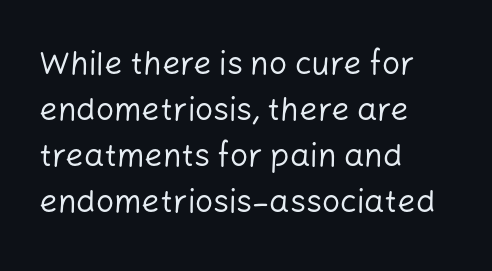
Q: Is the text bold? A: No.
Q: Is the text italic (slanted)? A: No, it is upright.
Q: Is the typeface a serif or a sans-serif typeface? A: Sans-serif.
Q: Is the text underlined? A: No.
Q: How is the paragraph aligned? A: Left-aligned.
Q: Is the spacing between letters normal or unusually wide? A: Normal.
Q: Is the spacing between lines tight, normal or loose? A: Normal.
Q: Width (condensed, normal, or wide)? A: Normal.
Q: Stroke contrast? A: Low.
Q: x-height? A: Medium.
Q: Monospaced? A: No.
